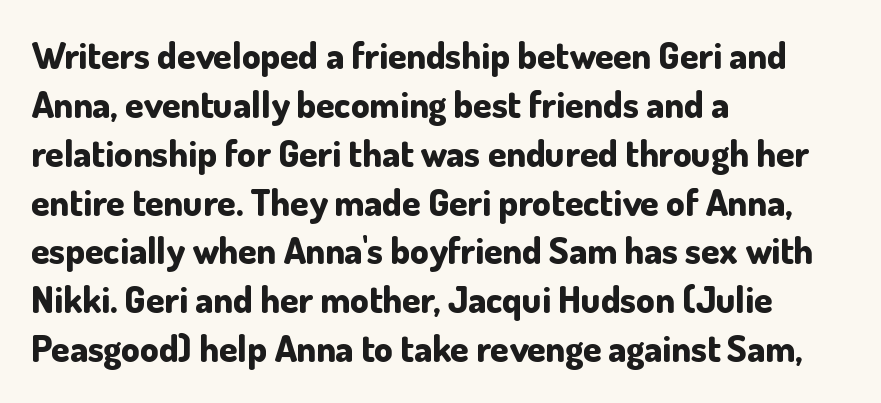
The image shows 37 px bold sans-serif type, upright; set left-aligned, normal line spacing (1.32x), normal letter spacing, not underlined; low stroke contrast and a small x-height.
